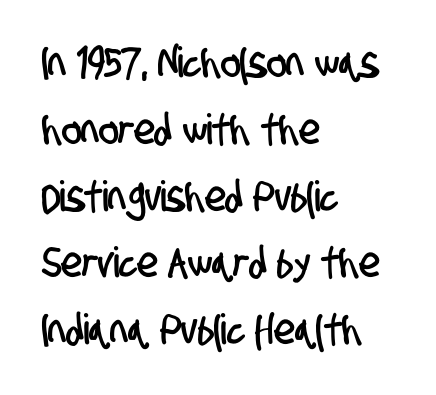
Each line starts at the same left margin while the right side varies. Vertically, the passage feels balanced, rows spaced as you'd expect. Serifs: no, the terminals of the letterforms are clean. These lines are rendered in a variable-pitch font. Underline: absent.
